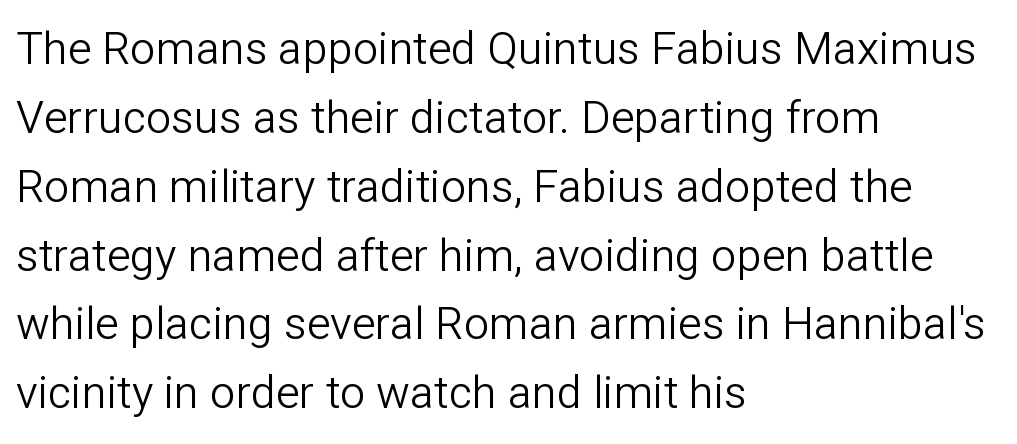
Q: Is the text bold? A: No.
Q: Is the text italic (slanted)? A: No, it is upright.
Q: Is the typeface a serif or a sans-serif typeface? A: Sans-serif.
Q: Is the text underlined? A: No.
Q: How is the paragraph aligned? A: Left-aligned.
Q: Is the spacing between letters normal or unusually wide? A: Normal.
Q: Is the spacing between lines tight, normal or loose? A: Normal.
Q: Width (condensed, normal, or wide)? A: Normal.
Q: Stroke contrast? A: Low.
Q: x-height? A: Medium.
Q: Monospaced? A: No.
